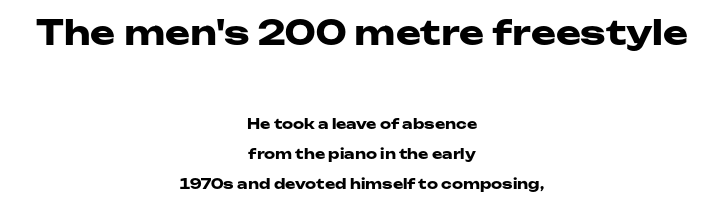
Q: Is the text bold? A: Yes.
Q: Is the text italic (slanted)? A: No, it is upright.
Q: Is the typeface a serif or a sans-serif typeface? A: Sans-serif.
Q: Is the text underlined? A: No.
Q: How is the paragraph aligned? A: Centered.
Q: Is the spacing between letters normal or unusually wide? A: Normal.
Q: Is the spacing between lines tight, normal or loose? A: Loose.
Q: Which block of text is set in a larger size, the first (top) or the second (bottom)? A: The first (top) one.
Q: Width (condensed, normal, or wide)? A: Wide.
Q: Stroke contrast? A: Low.
Q: x-height? A: Medium.
Q: Monospaced? A: No.
